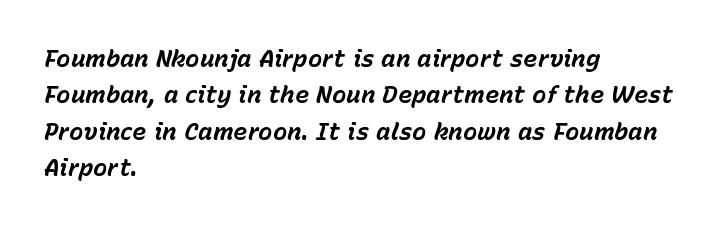
The image shows 24 px bold type, italic (leaning right); set left-aligned, normal line spacing (1.52x), normal letter spacing, not underlined.
